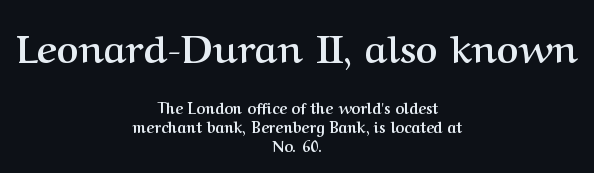
Q: Is the text bold? A: Yes.
Q: Is the text italic (slanted)? A: No, it is upright.
Q: Is the typeface a serif or a sans-serif typeface? A: Serif.
Q: Is the text underlined? A: No.
Q: How is the paragraph aligned? A: Centered.
Q: Is the spacing between letters normal or unusually wide? A: Normal.
Q: Is the spacing between lines tight, normal or loose? A: Normal.
Q: Which block of text is set in a larger size, the first (top) or the second (bottom)? A: The first (top) one.
Q: Width (condensed, normal, or wide)? A: Normal.
Q: Stroke contrast? A: Medium.
Q: x-height? A: Medium.
Q: Monospaced? A: No.
